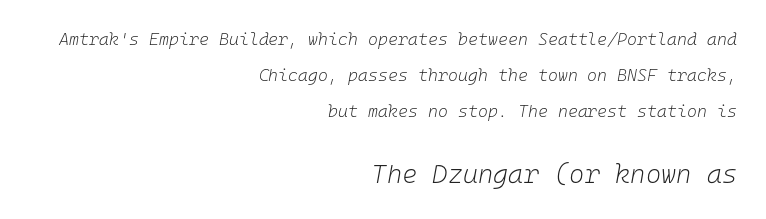
One-word summary of the alignment: right. The leading is generous, giving the passage an open texture. Anything drawn beneath the words? Only blank space. Unbolded letterforms with no extra heft.
